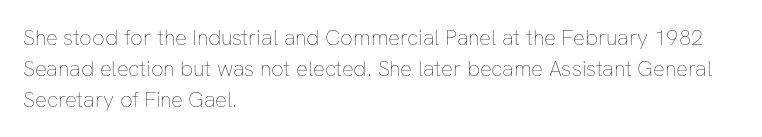
The image shows 22 px text type, upright; set left-aligned, normal line spacing (1.4x), normal letter spacing, not underlined.
